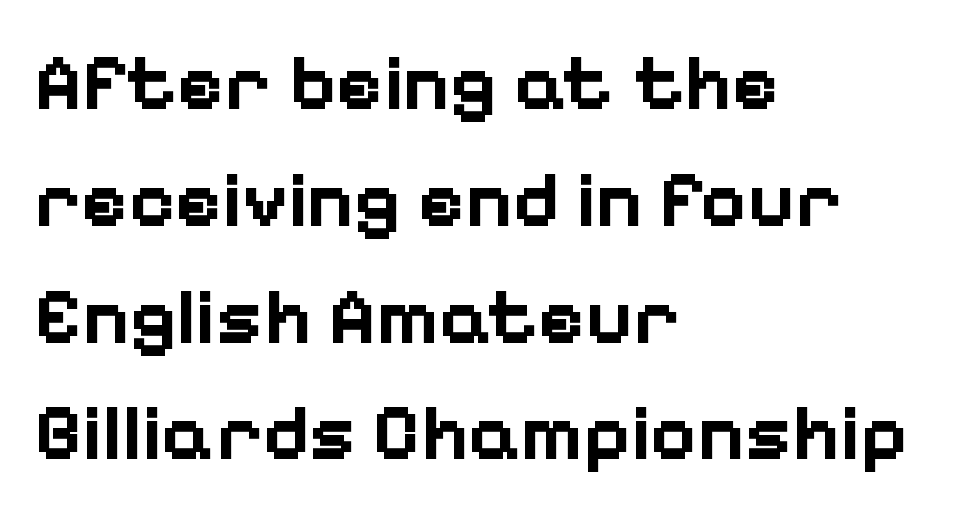
Q: Is the text bold? A: Yes.
Q: Is the text italic (slanted)? A: No, it is upright.
Q: Is the typeface a serif or a sans-serif typeface? A: Sans-serif.
Q: Is the text underlined? A: No.
Q: How is the paragraph aligned? A: Left-aligned.
Q: Is the spacing between letters normal or unusually wide? A: Normal.
Q: Is the spacing between lines tight, normal or loose? A: Normal.
Q: Width (condensed, normal, or wide)? A: Normal.
Q: Stroke contrast? A: Low.
Q: x-height? A: Medium.
Q: Monospaced? A: No.
